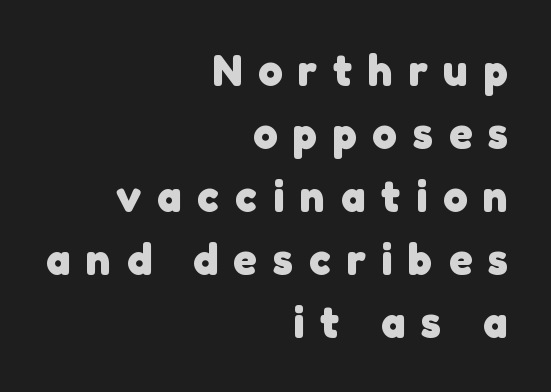
Q: Is the text bold? A: Yes.
Q: Is the typeface a serif or a sans-serif typeface? A: Sans-serif.
Q: Is the text underlined? A: No.
Q: How is the paragraph aligned? A: Right-aligned.
Q: Is the spacing between letters normal or unusually wide? A: Unusually wide.
Q: Is the spacing between lines tight, normal or loose? A: Normal.
Q: Width (condensed, normal, or wide)? A: Normal.
Q: Stroke contrast? A: Low.
Q: x-height? A: Medium.
Q: Monospaced? A: No.
